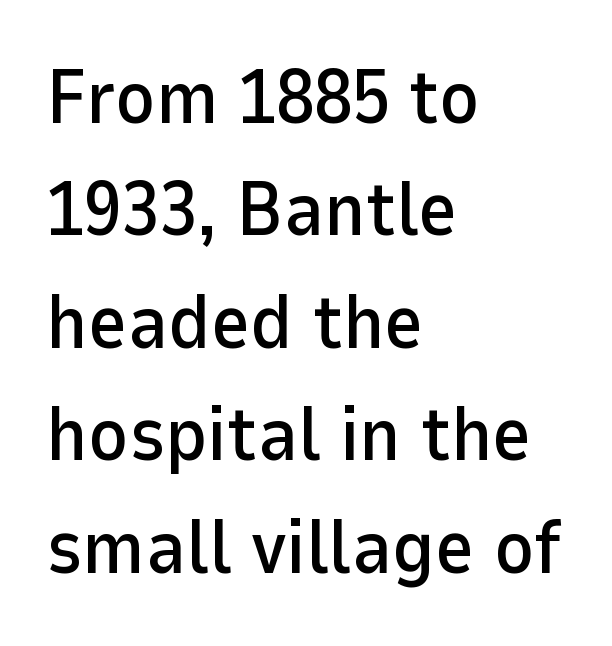
The image shows 76 px sans-serif type, upright; set left-aligned, normal line spacing (1.48x), normal letter spacing, not underlined; low stroke contrast and a medium x-height.
